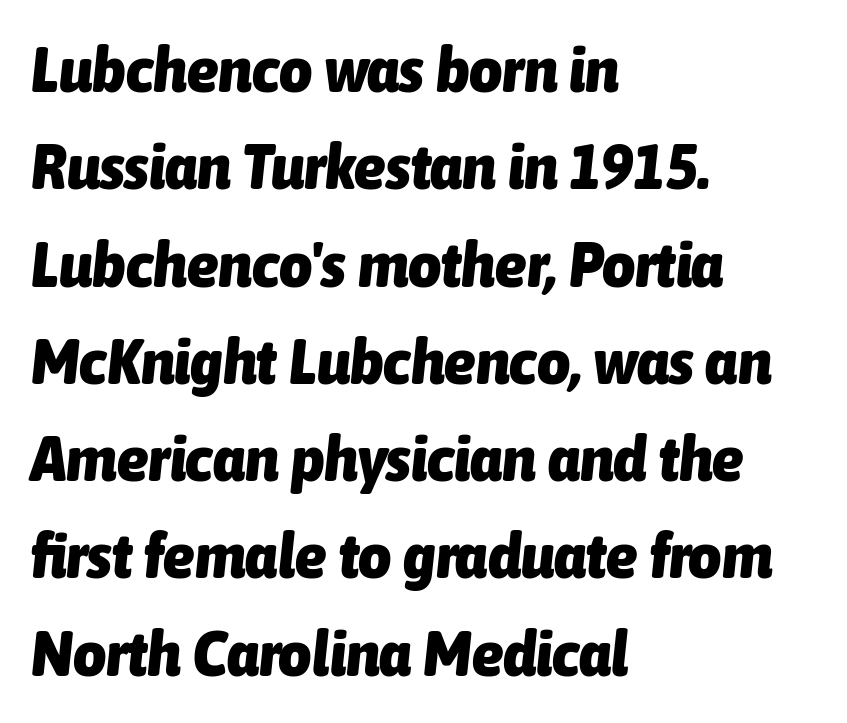
Q: Is the text bold? A: Yes.
Q: Is the text italic (slanted)? A: Yes, it leans right by about 6 degrees.
Q: Is the text underlined? A: No.
Q: How is the paragraph aligned? A: Left-aligned.
Q: Is the spacing between letters normal or unusually wide? A: Normal.
Q: Is the spacing between lines tight, normal or loose? A: Normal.
Q: Width (condensed, normal, or wide)? A: Condensed.
Q: Stroke contrast? A: Low.
Q: x-height? A: Medium.
Q: Monospaced? A: No.
